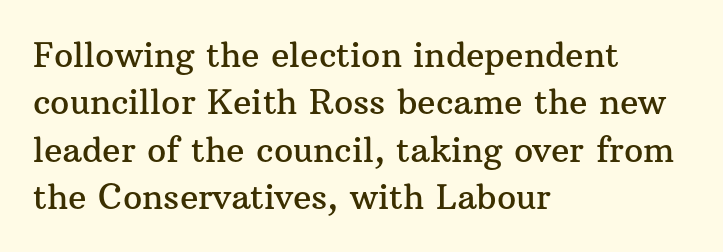
Notice how the passage keeps a crisp vertical edge on the left only. This is serif lettering, the kind often seen in printed books. The face used here is proportionally spaced, like ordinary book or web type. The letters stand straight up with perfectly vertical stems. Each word holds together tightly as a unit, with standard inter-letter gaps.
